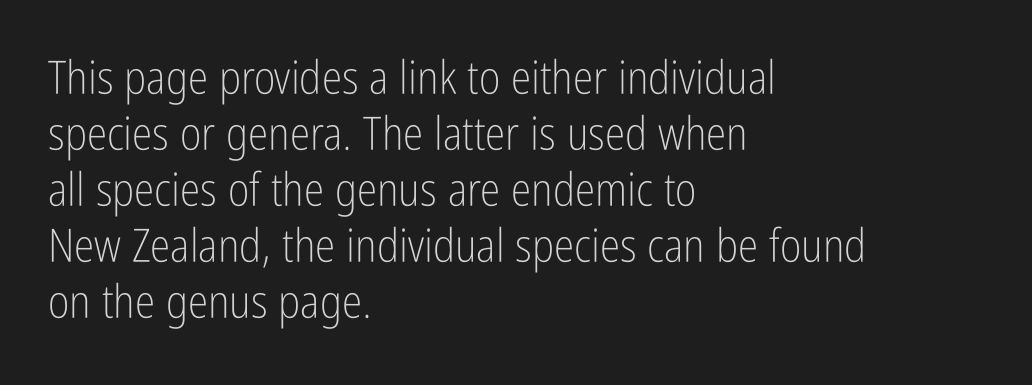
Stroke thickness stays within the range of a standard reading face or lighter. Is this a fixed-width face? No — the glyphs have proportional, varying widths. The paragraph shown leans on its left margin. Compared with typical body copy, the letter spacing here is the same. The gap between lines stays unmarked.
